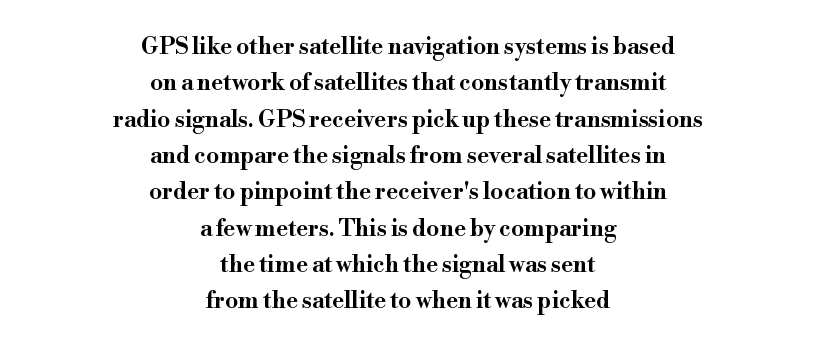
Q: Is the text italic (slanted)? A: No, it is upright.
Q: Is the text underlined? A: No.
Q: How is the paragraph aligned? A: Centered.
Q: Is the spacing between letters normal or unusually wide? A: Normal.
Q: Is the spacing between lines tight, normal or loose? A: Normal.
